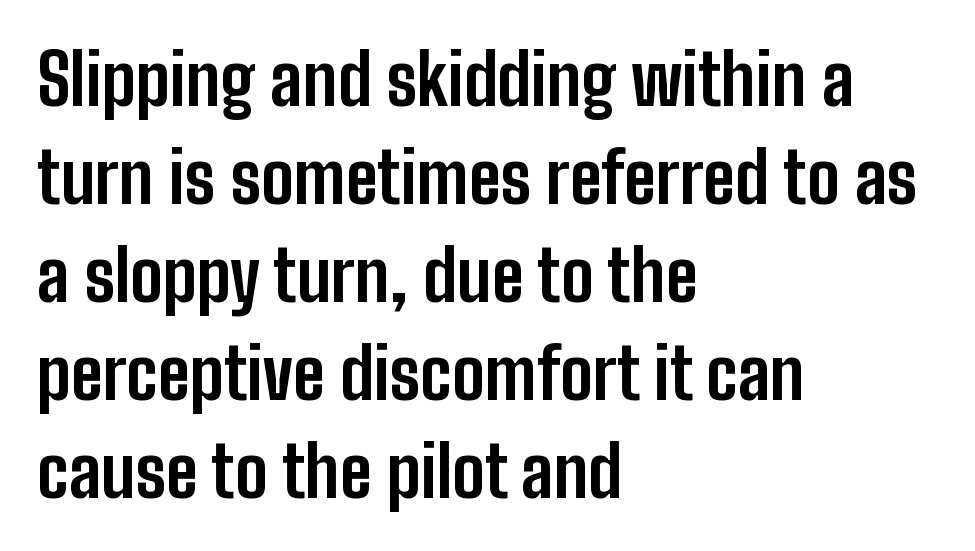
The image shows 70 px bold, condensed sans-serif type, upright; set left-aligned, normal line spacing (1.4x), normal letter spacing, not underlined; low stroke contrast and a medium x-height.
